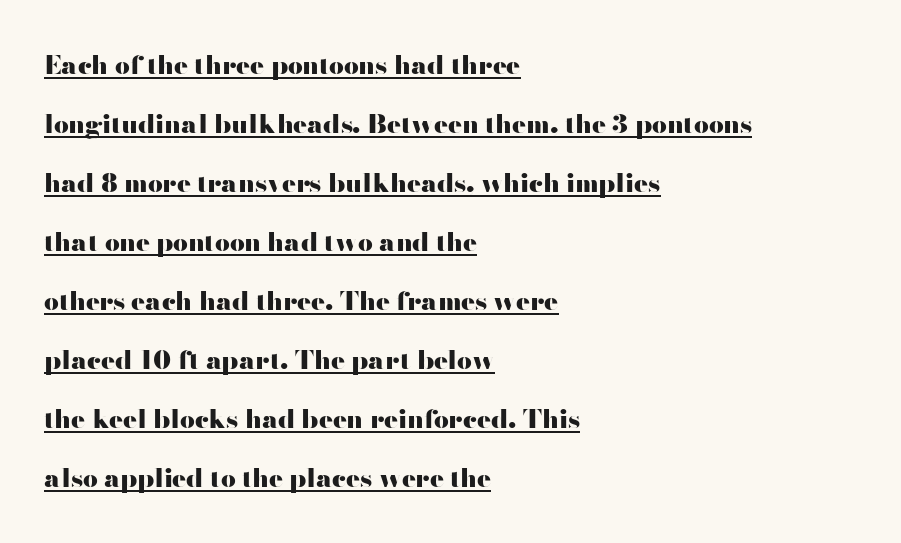
Q: Is the text bold? A: Yes.
Q: Is the text italic (slanted)? A: No, it is upright.
Q: Is the text underlined? A: Yes.
Q: How is the paragraph aligned? A: Left-aligned.
Q: Is the spacing between letters normal or unusually wide? A: Normal.
Q: Is the spacing between lines tight, normal or loose? A: Loose.
